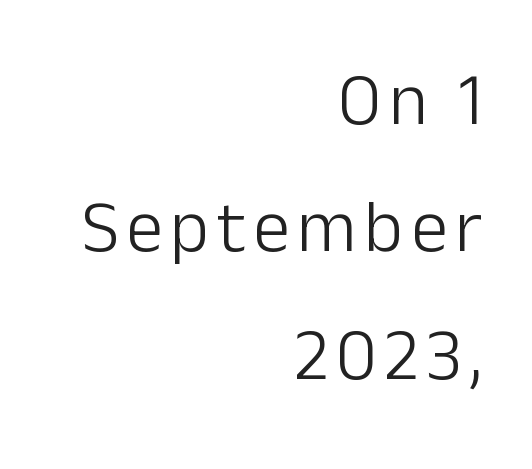
{"serif": "no", "italic": "no", "bold": "no", "weight": "light", "width": "normal", "stroke_contrast": "low", "x_height": "medium", "monospaced": "no", "underline": "no", "align": "right", "line_spacing_ratio": 1.72, "glyph_px": 74}
